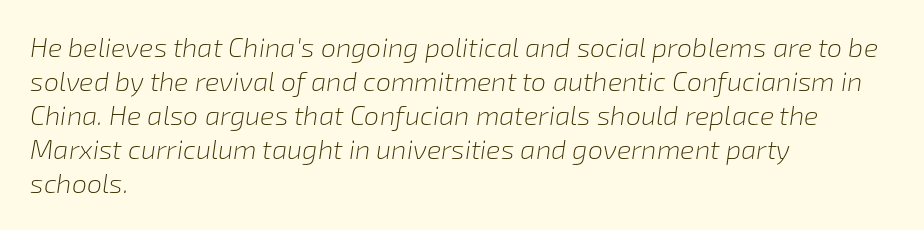
Q: Is the text bold? A: No.
Q: Is the text italic (slanted)? A: Yes, it leans right by about 8 degrees.
Q: Is the text underlined? A: No.
Q: How is the paragraph aligned? A: Left-aligned.
Q: Is the spacing between letters normal or unusually wide? A: Normal.
Q: Is the spacing between lines tight, normal or loose? A: Normal.
